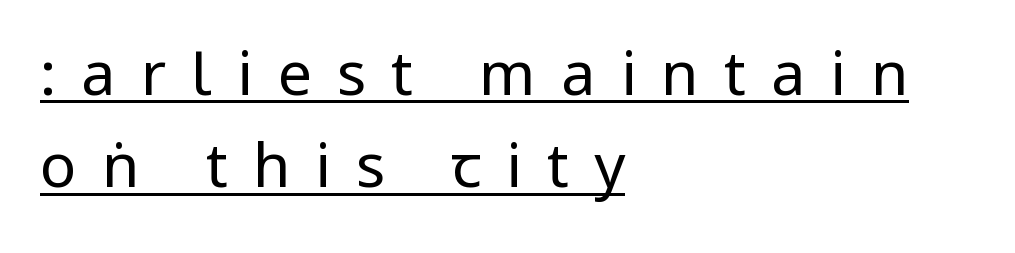
Q: Is the text bold? A: No.
Q: Is the text italic (slanted)? A: No, it is upright.
Q: Is the typeface a serif or a sans-serif typeface? A: Sans-serif.
Q: Is the text underlined? A: Yes.
Q: How is the paragraph aligned? A: Left-aligned.
Q: Is the spacing between letters normal or unusually wide? A: Unusually wide.
Q: Is the spacing between lines tight, normal or loose? A: Normal.
Q: Width (condensed, normal, or wide)? A: Condensed.
Q: Stroke contrast? A: Low.
